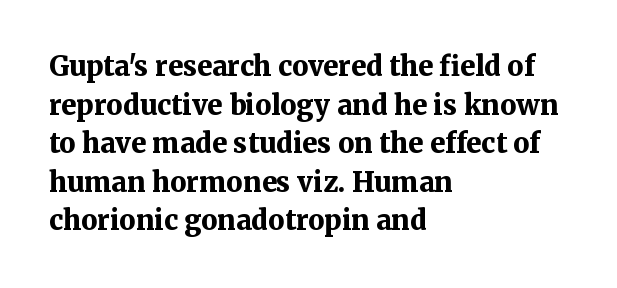
The image shows 27 px bold type, upright; set left-aligned, normal line spacing (1.43x), normal letter spacing, not underlined.
